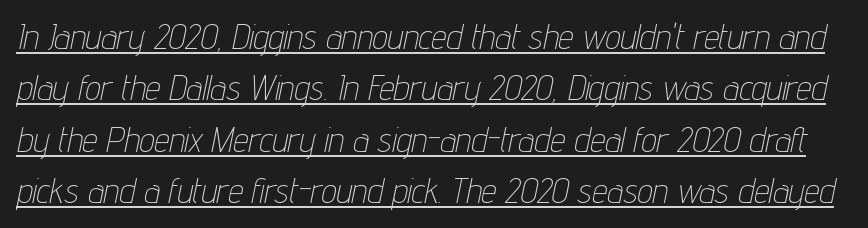
Q: Is the text bold? A: No.
Q: Is the text italic (slanted)? A: Yes, it leans right by about 12 degrees.
Q: Is the text underlined? A: Yes.
Q: Is the spacing between letters normal or unusually wide? A: Normal.
Q: Is the spacing between lines tight, normal or loose? A: Normal.
Q: Width (condensed, normal, or wide)? A: Condensed.
Q: Stroke contrast? A: Low.
Q: x-height? A: Medium.
Q: Monospaced? A: No.
